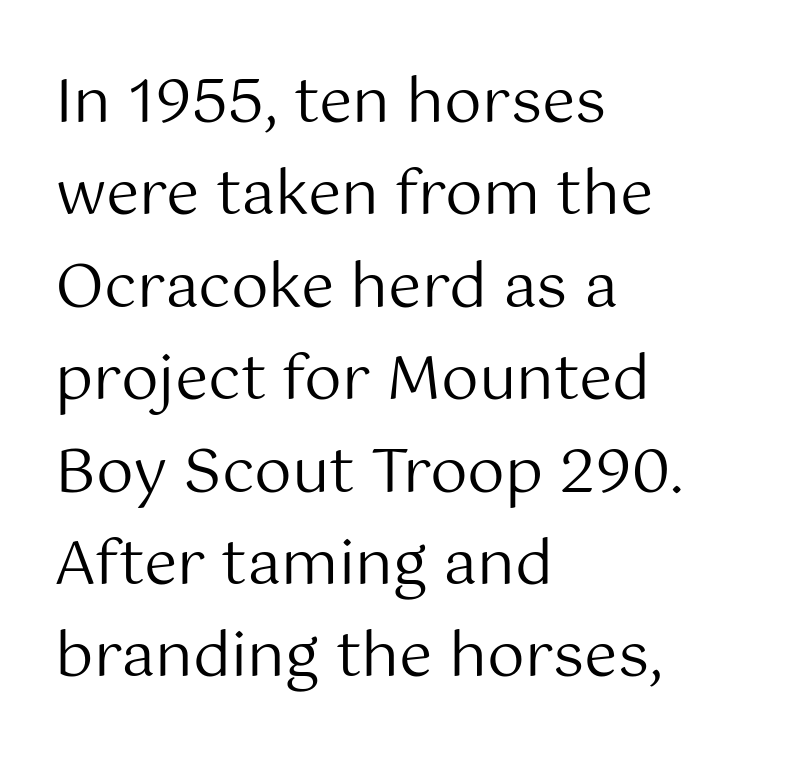
Q: Is the text bold? A: No.
Q: Is the text italic (slanted)? A: No, it is upright.
Q: Is the typeface a serif or a sans-serif typeface? A: Sans-serif.
Q: Is the text underlined? A: No.
Q: How is the paragraph aligned? A: Left-aligned.
Q: Is the spacing between letters normal or unusually wide? A: Normal.
Q: Is the spacing between lines tight, normal or loose? A: Normal.
Q: Width (condensed, normal, or wide)? A: Normal.
Q: Stroke contrast? A: Medium.
Q: x-height? A: Medium.
Q: Monospaced? A: No.
